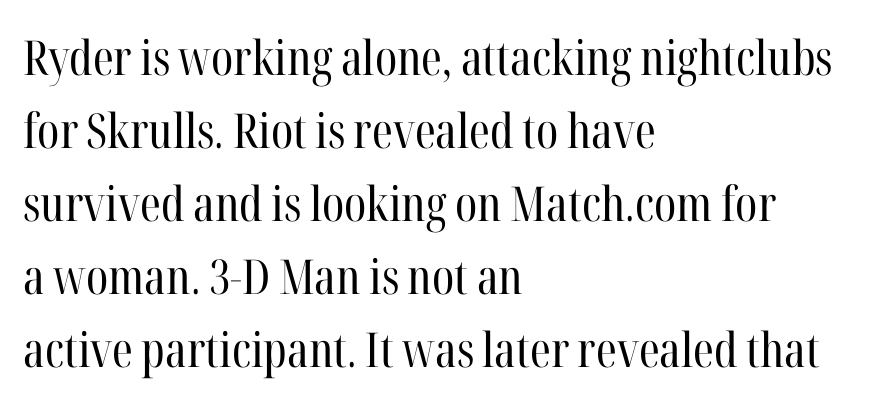
Q: Is the text bold? A: No.
Q: Is the text italic (slanted)? A: No, it is upright.
Q: Is the typeface a serif or a sans-serif typeface? A: Serif.
Q: Is the text underlined? A: No.
Q: How is the paragraph aligned? A: Left-aligned.
Q: Is the spacing between letters normal or unusually wide? A: Normal.
Q: Is the spacing between lines tight, normal or loose? A: Normal.
Q: Width (condensed, normal, or wide)? A: Condensed.
Q: Stroke contrast? A: High.
Q: x-height? A: Medium.
Q: Monospaced? A: No.
